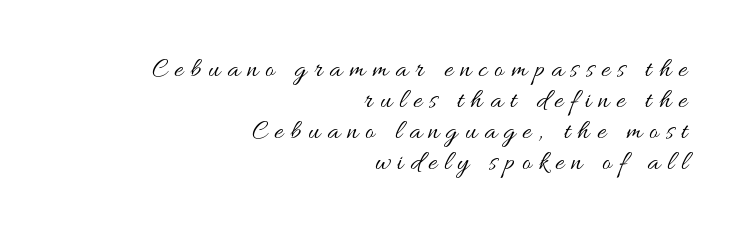
Caption: face not bold, strokes unweighted. Decoration check: the copy has no underline. Horizontal bands of white between lines are thin slivers. Substantial extra tracking has been applied to these lines.
